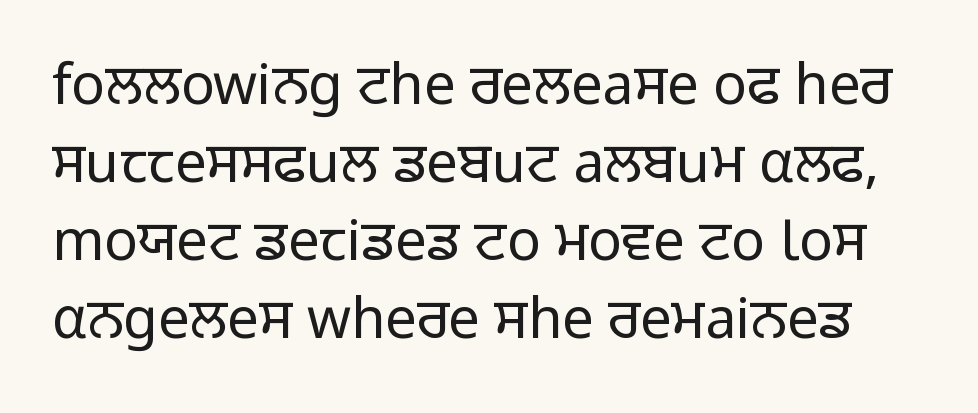
Every stem runs plumb, perpendicular to the baseline. The type is set solid horizontally, with unmodified tracking. Observe the absence of serifs on each vertical stroke in this sample. A bare baseline throughout the passage. Here the designer chose a conventional face with non-uniform glyph widths.
